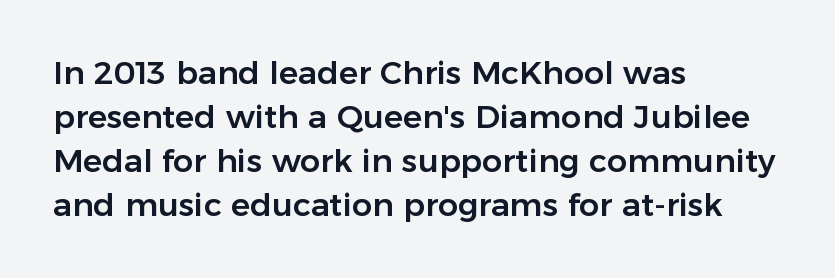
The image shows 32 px sans-serif type, upright; set left-aligned, normal line spacing (1.37x), normal letter spacing, not underlined; low stroke contrast and a medium x-height.
